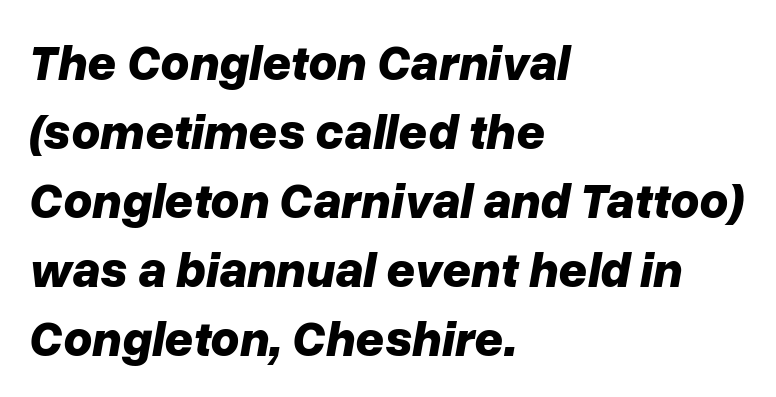
Q: Is the text bold? A: Yes.
Q: Is the text italic (slanted)? A: Yes, it leans right by about 10 degrees.
Q: Is the text underlined? A: No.
Q: How is the paragraph aligned? A: Left-aligned.
Q: Is the spacing between letters normal or unusually wide? A: Normal.
Q: Is the spacing between lines tight, normal or loose? A: Normal.
Q: Width (condensed, normal, or wide)? A: Normal.
Q: Stroke contrast? A: Low.
Q: x-height? A: Medium.
Q: Monospaced? A: No.
